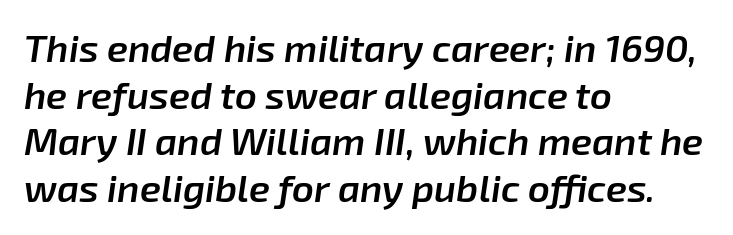
The image shows 38 px semibold type, italic (leaning right); set left-aligned, line spacing 1.23x, normal letter spacing, not underlined; low stroke contrast and a medium x-height.
